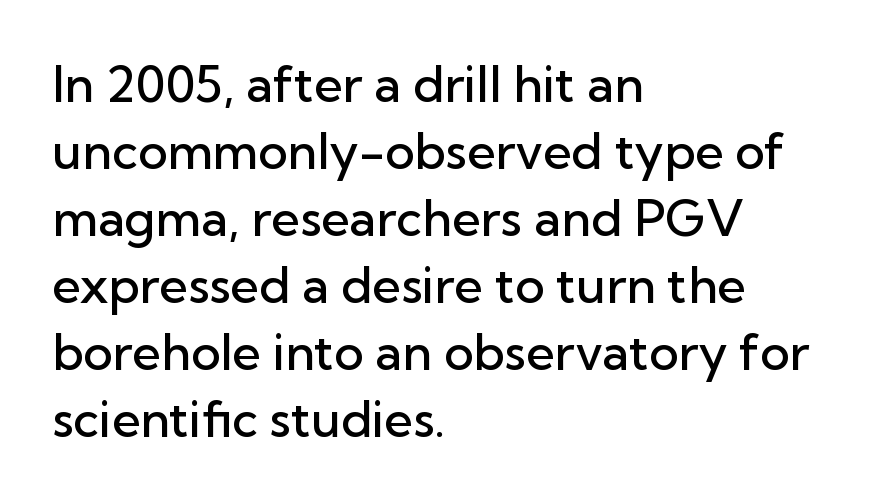
Q: Is the text bold? A: Semi-bold.
Q: Is the text italic (slanted)? A: No, it is upright.
Q: Is the typeface a serif or a sans-serif typeface? A: Sans-serif.
Q: Is the text underlined? A: No.
Q: How is the paragraph aligned? A: Left-aligned.
Q: Is the spacing between letters normal or unusually wide? A: Normal.
Q: Is the spacing between lines tight, normal or loose? A: Normal.
Q: Width (condensed, normal, or wide)? A: Normal.
Q: Stroke contrast? A: Low.
Q: x-height? A: Medium.
Q: Monospaced? A: No.
